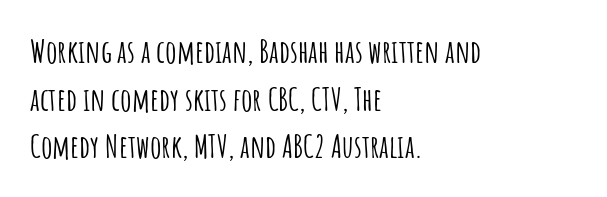
The image shows 32 px condensed sans-serif type, upright; set left-aligned, normal line spacing (1.49x), normal letter spacing, not underlined; low stroke contrast and a large x-height.
